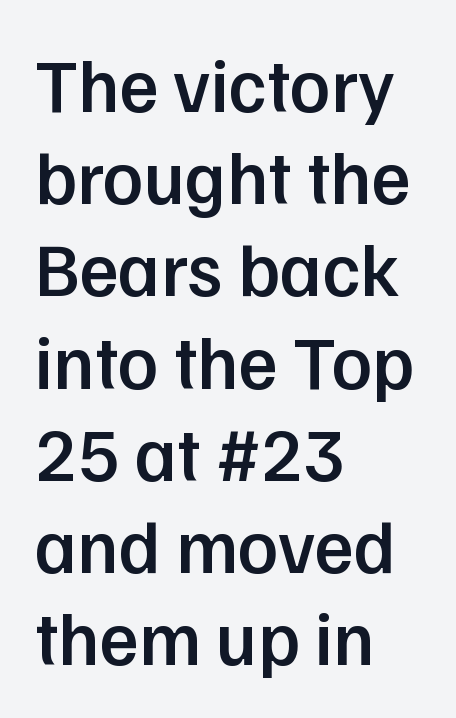
Q: Is the text bold? A: Semi-bold.
Q: Is the text italic (slanted)? A: No, it is upright.
Q: Is the typeface a serif or a sans-serif typeface? A: Sans-serif.
Q: Is the text underlined? A: No.
Q: How is the paragraph aligned? A: Left-aligned.
Q: Is the spacing between letters normal or unusually wide? A: Normal.
Q: Width (condensed, normal, or wide)? A: Normal.
Q: Stroke contrast? A: Low.
Q: x-height? A: Medium.
Q: Monospaced? A: No.
